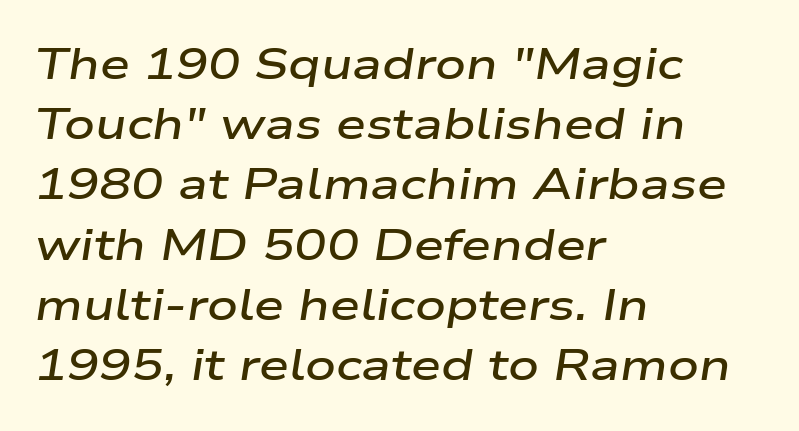
The horizontal fit of the characters is conventional and even. Stroke thickness is moderately raised; the sample reads as semibold. Notice how the stems are inclined rather than vertical — that's the hallmark of italics. The lines are quadded left.
